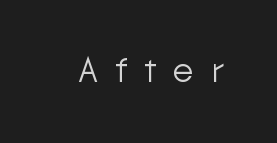
{"serif": "no", "italic": "no", "bold": "no", "weight": "light", "width": "normal", "stroke_contrast": "low", "x_height": "medium", "monospaced": "no", "underline": "no", "letter_spacing": "wide", "letter_spacing_em": 0.48, "glyph_px": 34}
